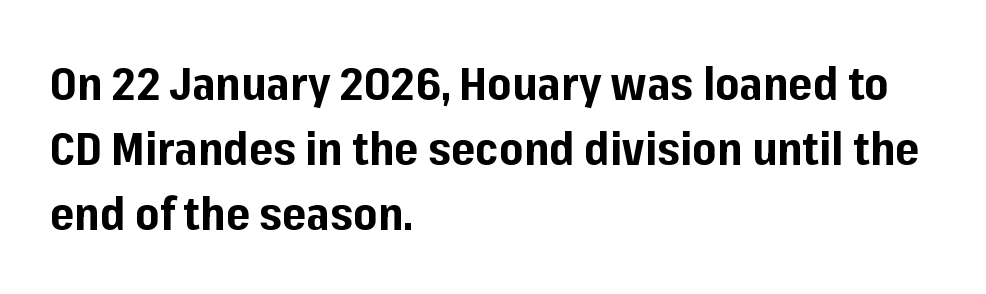
{"serif": "no", "italic": "no", "bold": "yes", "weight": "bold", "width": "normal", "stroke_contrast": "low", "x_height": "medium", "monospaced": "no", "underline": "no", "align": "left", "line_spacing": "normal", "line_spacing_ratio": 1.41, "letter_spacing": "normal", "letter_spacing_em": 0.0, "glyph_px": 46}
